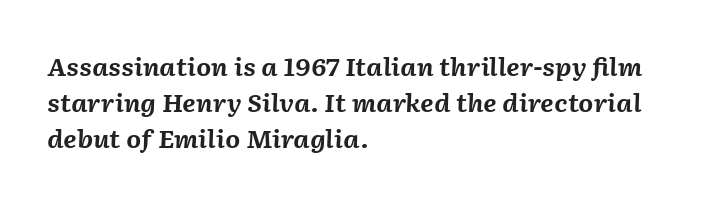
The image shows 24 px bold type, italic (leaning right); set left-aligned, normal line spacing (1.49x), normal letter spacing, not underlined.
